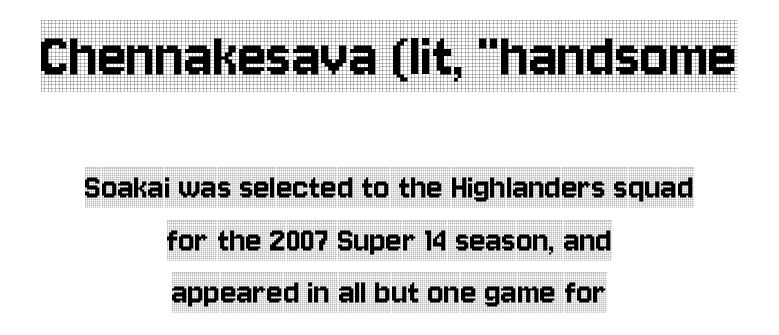
{"serif": "yes", "italic": "no", "width": "condensed", "x_height": "large", "monospaced": "no", "underline": "no", "align": "center", "line_spacing": "normal", "line_spacing_ratio": 1.39, "letter_spacing": "normal", "letter_spacing_em": 0.0, "larger_block": "first", "size_ratio": 1.76, "glyph_px": 67}
